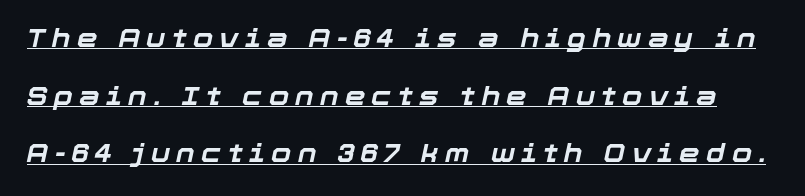
Q: Is the text bold? A: Yes.
Q: Is the text italic (slanted)? A: Yes, it leans right by about 12 degrees.
Q: Is the text underlined? A: Yes.
Q: Is the spacing between letters normal or unusually wide? A: Unusually wide.
Q: Is the spacing between lines tight, normal or loose? A: Loose.
